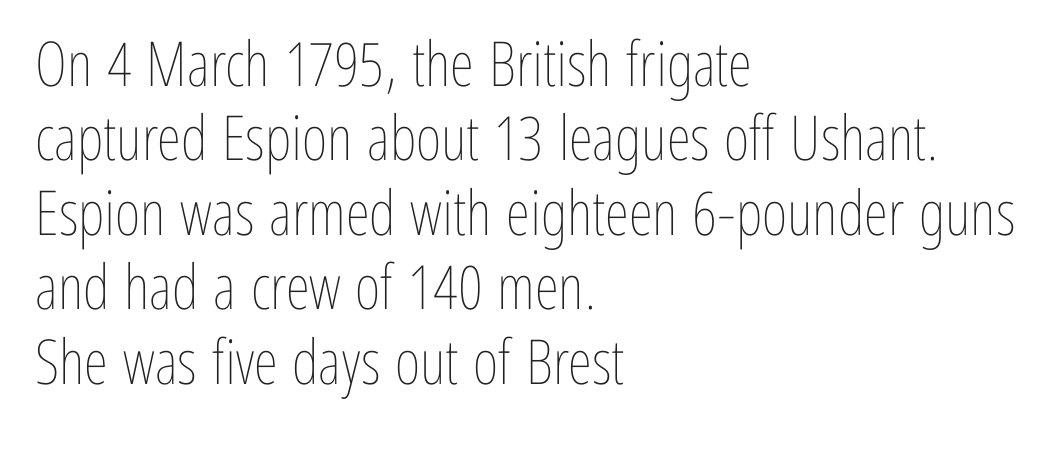
Anything drawn beneath the words? Only blank space. Ordinary non-slanted type is in use. This sample is left-justified, so line endings fall wherever the words run out. Is this a fixed-width face? No — the glyphs have proportional, varying widths. Caption: standard tracking, unaltered. The passage shown is not bold in any degree.
